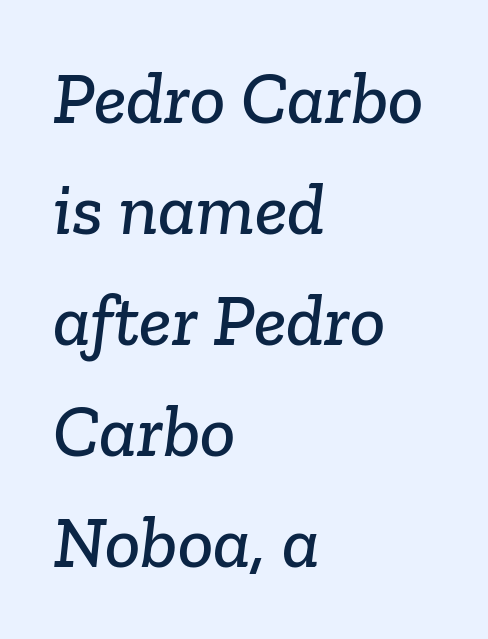
{"serif": "yes", "width": "normal", "stroke_contrast": "low", "x_height": "medium", "monospaced": "no", "underline": "no", "align": "left", "line_spacing": "normal", "line_spacing_ratio": 1.5, "letter_spacing": "normal", "letter_spacing_em": 0.0, "glyph_px": 74}
